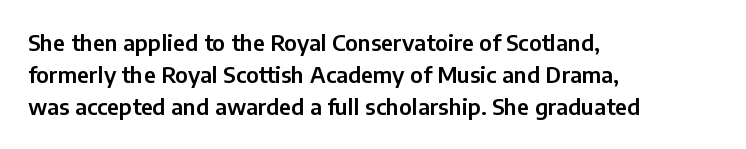
{"italic": "no", "underline": "no", "align": "left", "line_spacing": "normal", "line_spacing_ratio": 1.46, "letter_spacing": "normal", "letter_spacing_em": 0.0, "glyph_px": 22}
